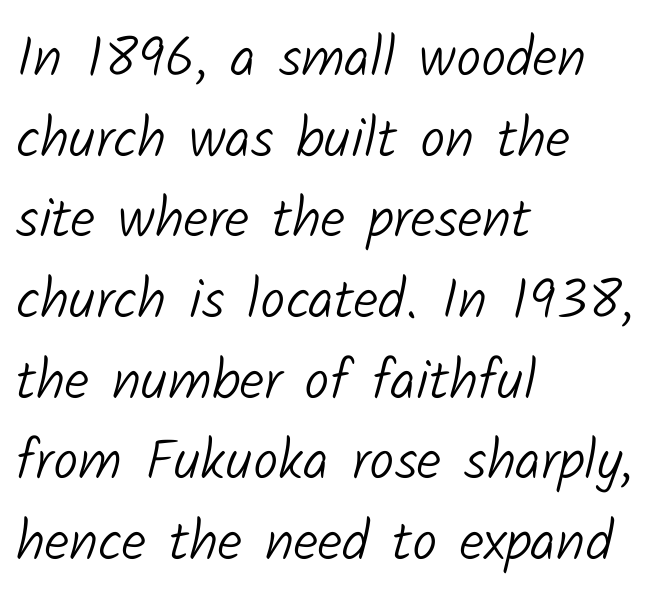
This sample has the flowing, uneven cadence of proportional lettering. Does the copy run flush right? No — it runs flush left. You could call the tracking neutral — neither tight nor loose. The passage shown is not underscored anywhere. This is sans-serif lettering, the kind often seen on screens and signage. Vertical stems look standard width or narrower in stroke.
